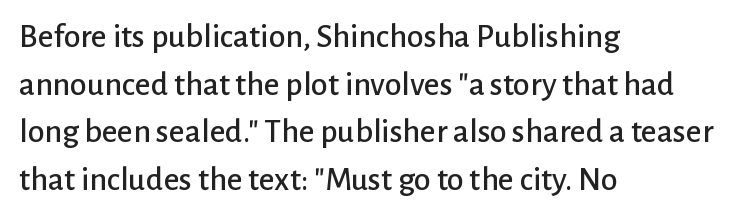
How would I describe the line gaps? Plain and ordinary. Think of a printed novel: that variable character pitch is what you see here. Does the type have serifs? No, each stem ends abruptly. Nobody drew a line under any word here.
